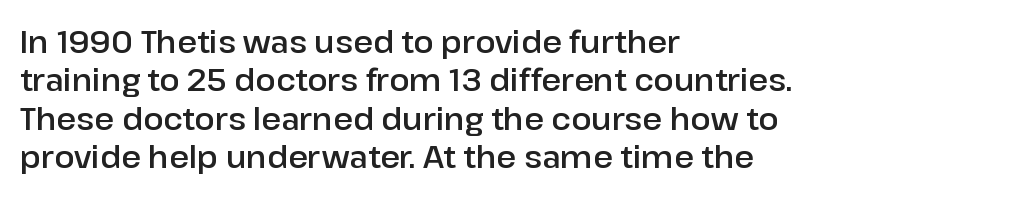
Proportional: the letters do not fall into vertical columns. Every character sits straight up, as roman type does. Quick note: interline space is typical. A typesetter would label this face a sans.
